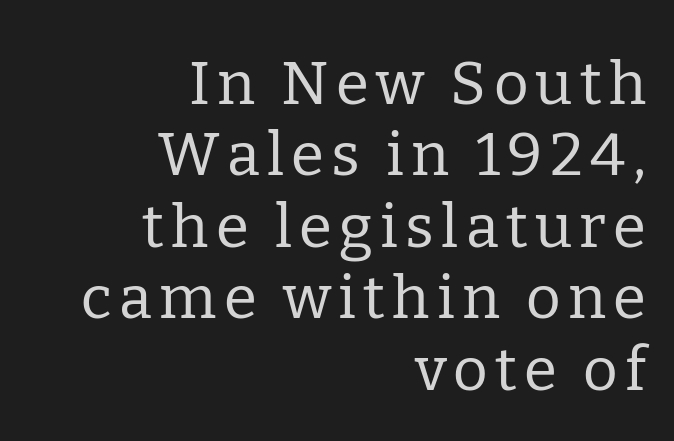
The image shows 60 px regular-weight serif type, upright; set right-aligned, line spacing 1.19x, not underlined; low stroke contrast and a medium x-height.
